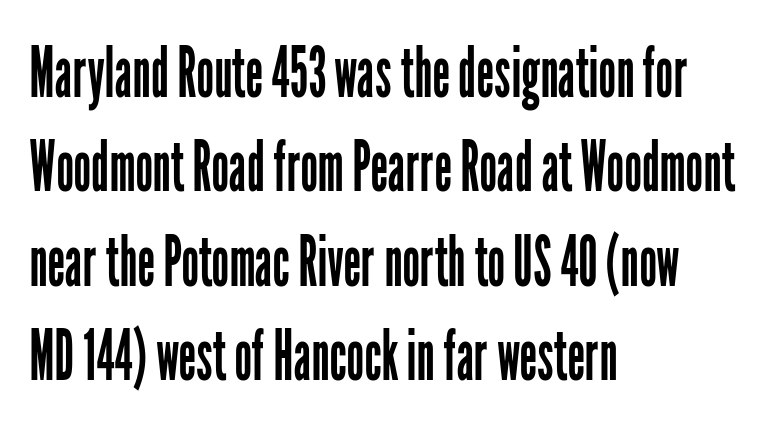
{"serif": "no", "italic": "no", "bold": "no", "weight": "regular", "width": "condensed", "stroke_contrast": "low", "x_height": "medium", "monospaced": "no", "underline": "no", "align": "left", "line_spacing": "normal", "line_spacing_ratio": 1.35, "letter_spacing": "normal", "letter_spacing_em": 0.0, "glyph_px": 70}
